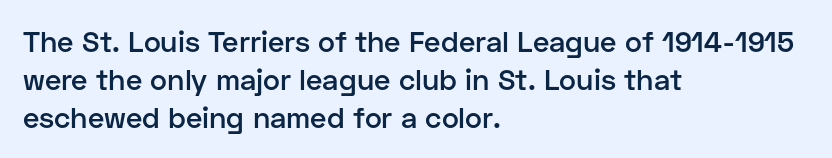
The image shows 29 px semibold sans-serif type, upright; set left-aligned, normal line spacing (1.31x), normal letter spacing, not underlined; low stroke contrast and a medium x-height.
